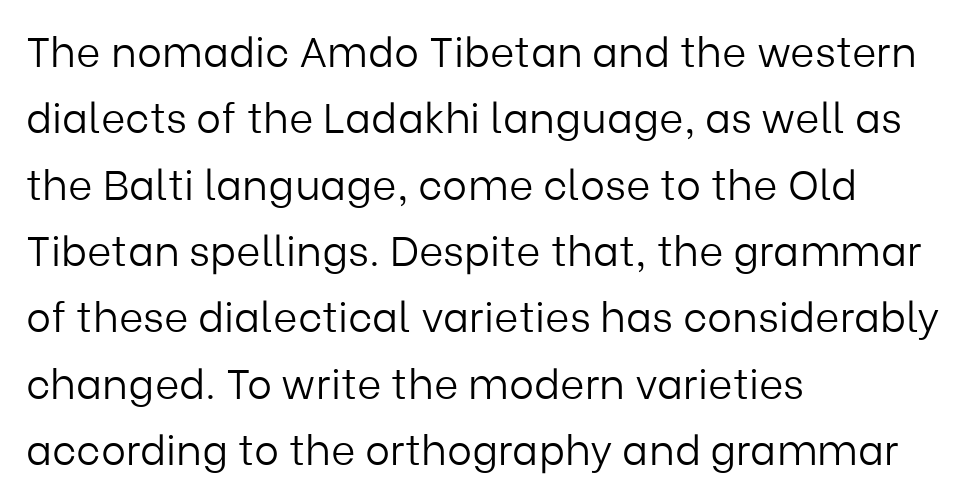
{"serif": "no", "italic": "no", "bold": "no", "weight": "light", "width": "normal", "stroke_contrast": "low", "x_height": "medium", "monospaced": "no", "underline": "no", "align": "left", "line_spacing": "normal", "line_spacing_ratio": 1.58, "letter_spacing": "normal", "letter_spacing_em": 0.0, "glyph_px": 42}
